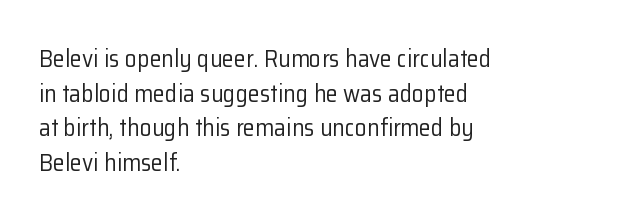
{"italic": "no", "bold": "no", "underline": "no", "align": "left", "line_spacing": "normal", "line_spacing_ratio": 1.44, "letter_spacing": "normal", "letter_spacing_em": 0.0, "glyph_px": 24}
